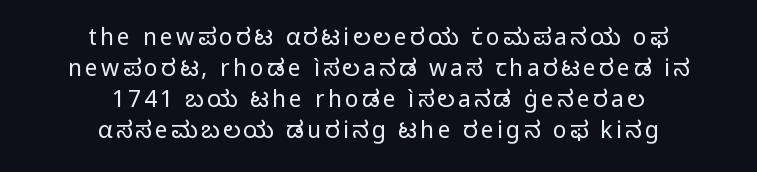
No word sits above an underline. This sample keeps an unexceptional amount of space between lines. It's the straight-up-and-down kind of type. Typeset on center — no edge is straight. The typeface has the unassuming heft of standard copy or less.
